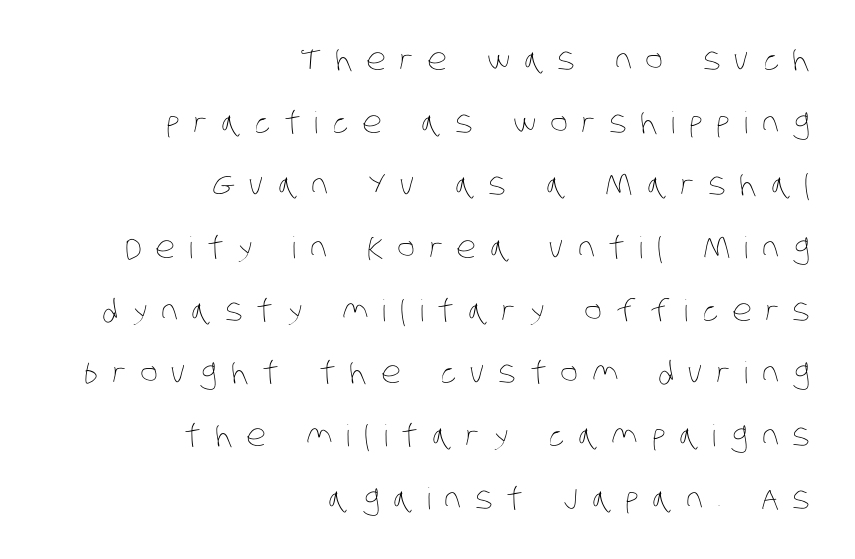
{"bold": "no", "weight": "thin", "width": "condensed", "stroke_contrast": "low", "x_height": "large", "monospaced": "no", "underline": "no", "align": "right", "line_spacing": "loose", "line_spacing_ratio": 2.09, "letter_spacing": "wide", "letter_spacing_em": 0.46, "glyph_px": 30}
